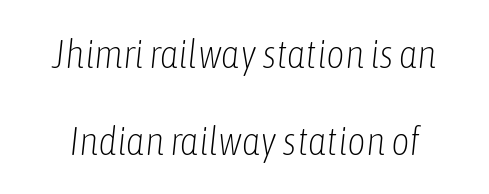
If you measured baseline to baseline, you'd find a long distance. Here the designer chose a conventional face with non-uniform glyph widths. Does the lettering tilt? It does — this is italic. Rule under the text: the space is simply empty. The strokes are not fattened; the text isn't bold. Default kerning and tracking; the words read as compact shapes.
